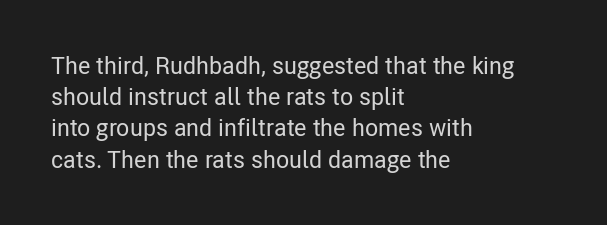
{"italic": "no", "underline": "no", "align": "left", "line_spacing": "normal", "line_spacing_ratio": 1.3, "letter_spacing": "normal", "letter_spacing_em": 0.0, "glyph_px": 24}
